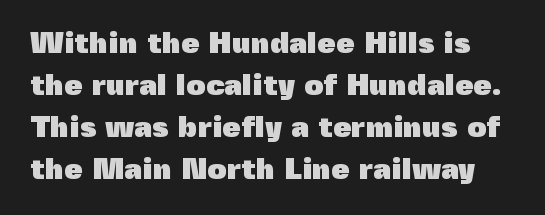
The image shows 30 px heavy sans-serif type, upright; set normal line spacing (1.4x), normal letter spacing, not underlined; a medium x-height.
